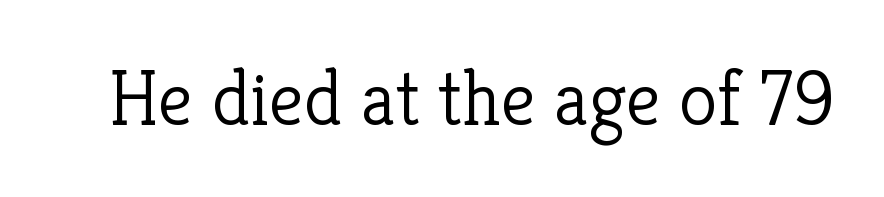
Q: Is the text bold? A: No.
Q: Is the text italic (slanted)? A: No, it is upright.
Q: Is the typeface a serif or a sans-serif typeface? A: Serif.
Q: Is the text underlined? A: No.
Q: Is the spacing between letters normal or unusually wide? A: Normal.
Q: Width (condensed, normal, or wide)? A: Normal.
Q: Stroke contrast? A: Low.
Q: x-height? A: Medium.
Q: Monospaced? A: No.
